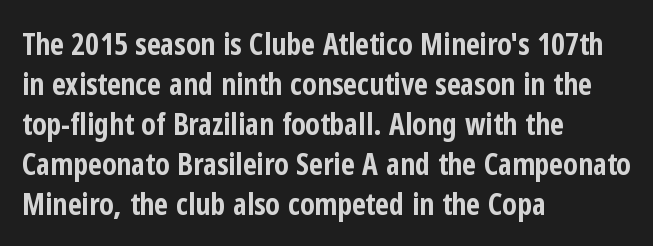
Q: Is the text bold? A: Yes.
Q: Is the text italic (slanted)? A: No, it is upright.
Q: Is the typeface a serif or a sans-serif typeface? A: Sans-serif.
Q: Is the text underlined? A: No.
Q: How is the paragraph aligned? A: Left-aligned.
Q: Is the spacing between letters normal or unusually wide? A: Normal.
Q: Is the spacing between lines tight, normal or loose? A: Normal.
Q: Width (condensed, normal, or wide)? A: Condensed.
Q: Stroke contrast? A: Low.
Q: x-height? A: Medium.
Q: Monospaced? A: No.
